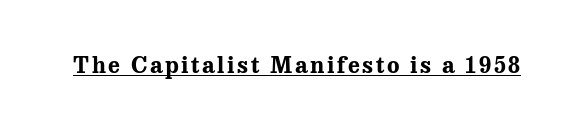
The image shows 23 px bold type, upright; set underlined.
